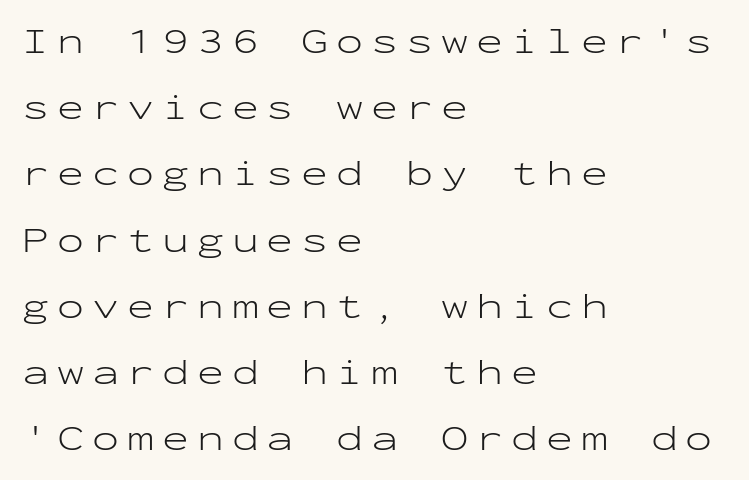
The image shows 36 px light, wide sans-serif type, upright, monospaced; set left-aligned, line spacing 1.84x, unusually wide letter spacing (+0.22 em), not underlined; low stroke contrast and a medium x-height.
